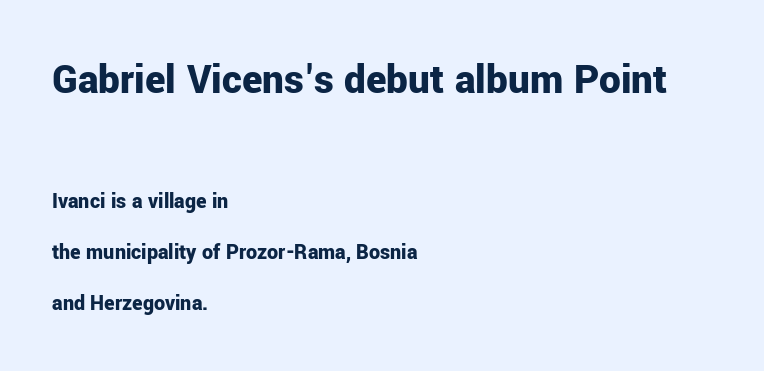
{"serif": "no", "italic": "no", "bold": "yes", "weight": "bold", "width": "normal", "stroke_contrast": "low", "x_height": "medium", "monospaced": "no", "underline": "no", "align": "left", "line_spacing": "loose", "line_spacing_ratio": 2.33, "letter_spacing": "normal", "letter_spacing_em": 0.0, "larger_block": "first", "size_ratio": 1.95, "glyph_px": 43}
